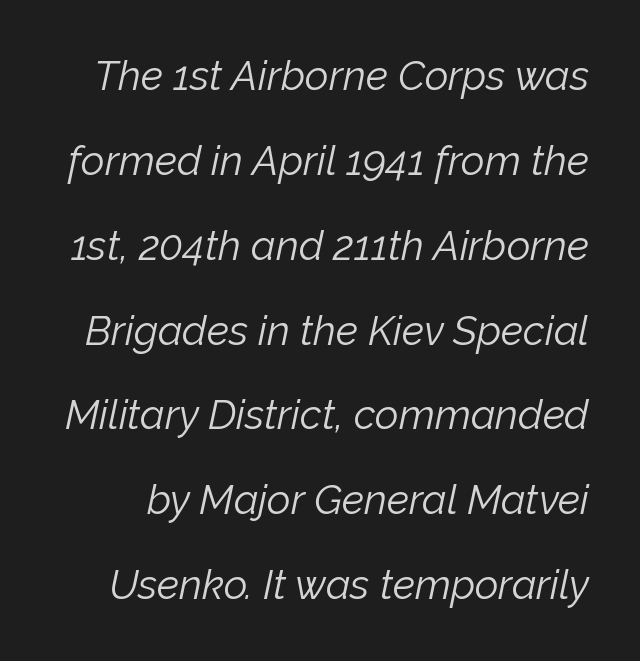
Q: Is the text bold? A: No.
Q: Is the text italic (slanted)? A: Yes, it leans right by about 12 degrees.
Q: Is the text underlined? A: No.
Q: Is the spacing between letters normal or unusually wide? A: Normal.
Q: Is the spacing between lines tight, normal or loose? A: Loose.
Q: Width (condensed, normal, or wide)? A: Normal.
Q: Stroke contrast? A: Low.
Q: x-height? A: Medium.
Q: Monospaced? A: No.
